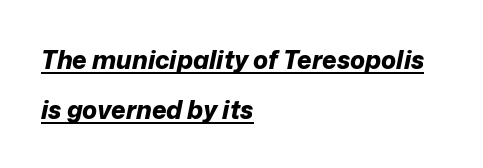
Is the letter spacing exaggerated? No — it looks like the ordinary default. These lines were composed using italics. The glyphs are accompanied by a horizontal stroke just below them. How heavy is the stroke? Heavy — this is a bold. One-word summary of the alignment: left. Widely set lines give the paragraph a tall, airy silhouette.
